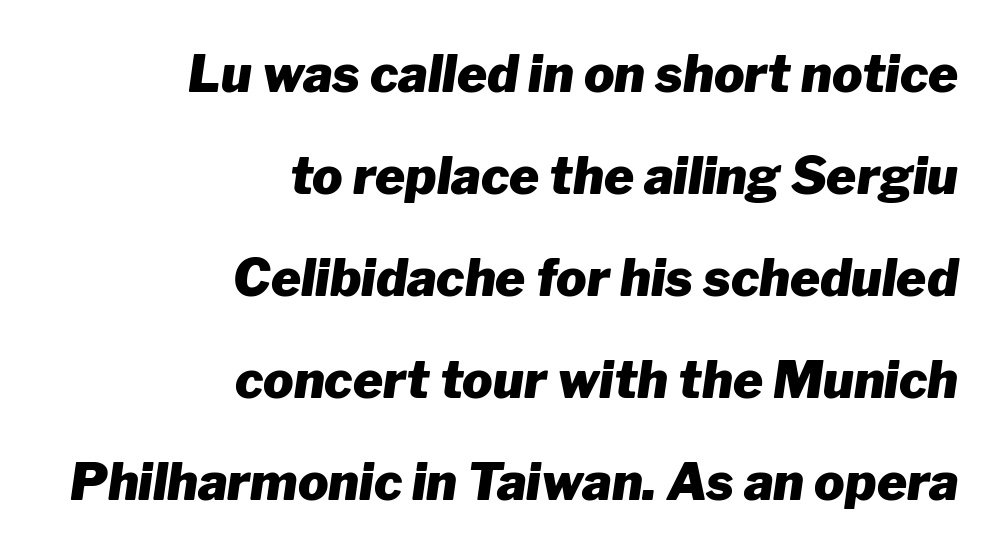
Honestly, the rows look like they've been pulled way apart. The characters look thick and weighty, a clear bold. Does the lettering tilt? It does — this is italic. Look at the tracking — it's just the regular setting, nothing added.
